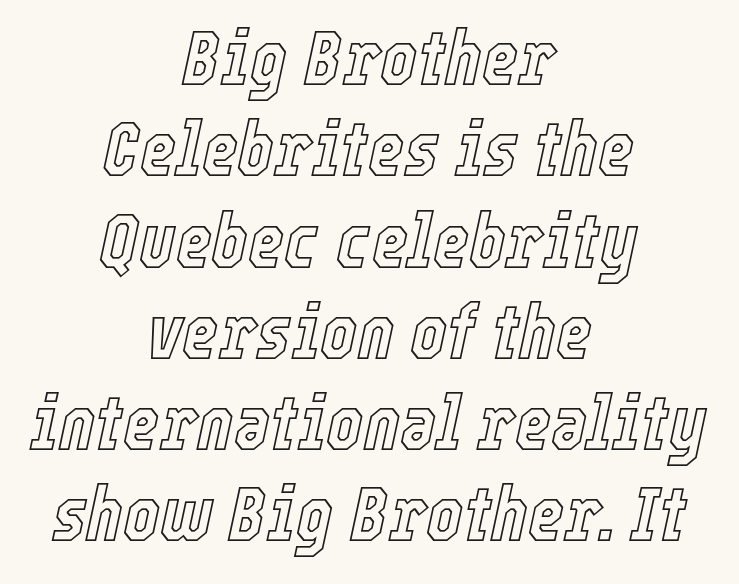
The image shows 78 px condensed type, italic (leaning right); set centered, line spacing 1.17x, normal letter spacing, not underlined; a medium x-height.
